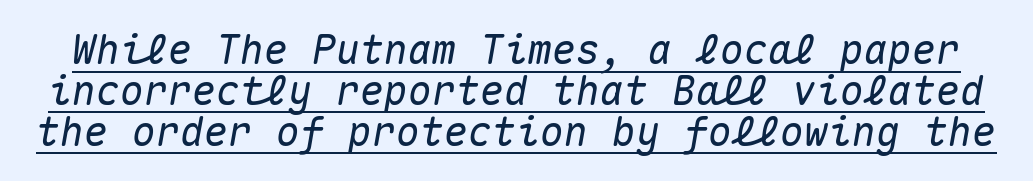
Q: Is the text italic (slanted)? A: Yes, it leans right by about 10 degrees.
Q: Is the text underlined? A: Yes.
Q: Is the spacing between letters normal or unusually wide? A: Normal.
Q: Is the spacing between lines tight, normal or loose? A: Tight.
Q: Width (condensed, normal, or wide)? A: Normal.
Q: Stroke contrast? A: Medium.
Q: x-height? A: Medium.
Q: Monospaced? A: Yes.
